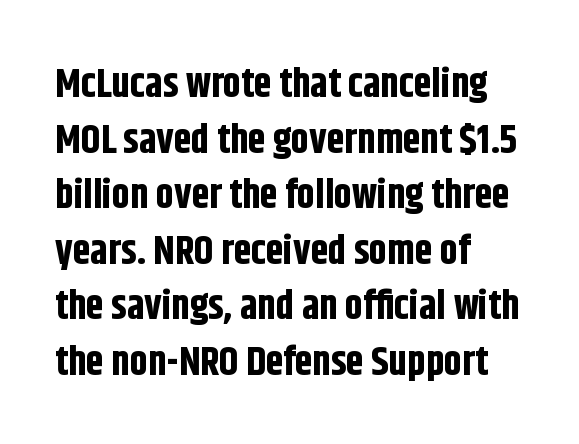
Note the varied advance widths — an 'i' is clearly narrower than an 'm'. This is roman type, the default non-slanted kind. These lines are set flush left with a ragged right edge. The text was rendered using a sans face with plain stroke endings. A typesetter would call this zero additional tracking.
